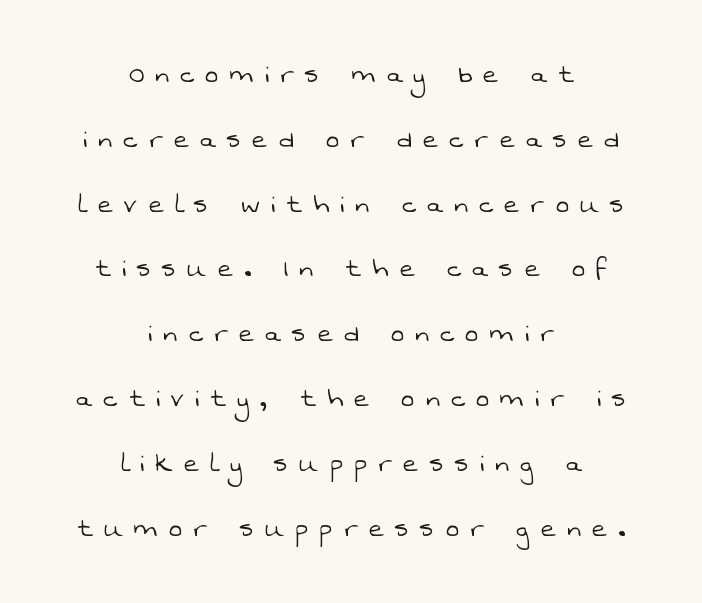
{"serif": "no", "bold": "no", "weight": "light", "width": "normal", "stroke_contrast": "low", "x_height": "medium", "monospaced": "no", "underline": "no", "align": "center", "line_spacing": "loose", "line_spacing_ratio": 2.09, "letter_spacing": "wide", "letter_spacing_em": 0.37, "glyph_px": 31}
